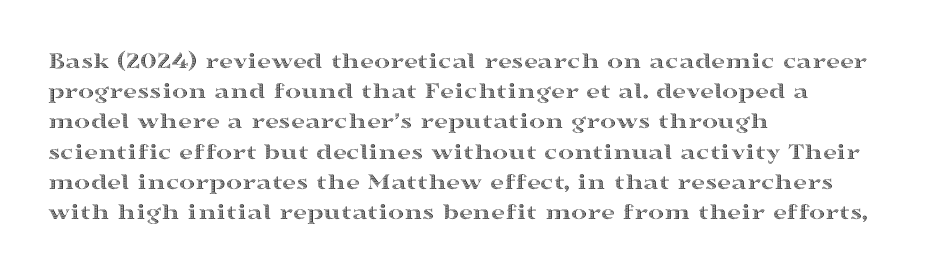
Q: Is the text italic (slanted)? A: No, it is upright.
Q: Is the text underlined? A: No.
Q: How is the paragraph aligned? A: Left-aligned.
Q: Is the spacing between letters normal or unusually wide? A: Normal.
Q: Is the spacing between lines tight, normal or loose? A: Normal.
